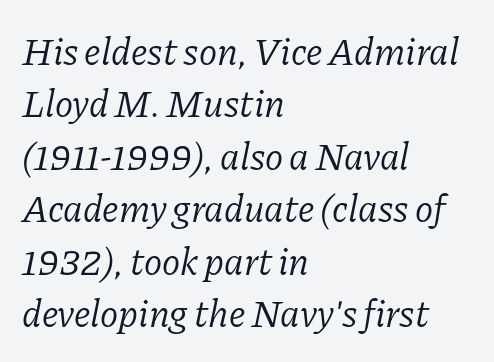
{"serif": "yes", "italic": "yes", "lean": "right", "slant_degrees": 11, "bold": "no", "weight": "light", "width": "normal", "stroke_contrast": "low", "x_height": "medium", "monospaced": "no", "underline": "no", "align": "left", "line_spacing": "normal", "line_spacing_ratio": 1.38, "letter_spacing": "normal", "letter_spacing_em": 0.0, "glyph_px": 38}
